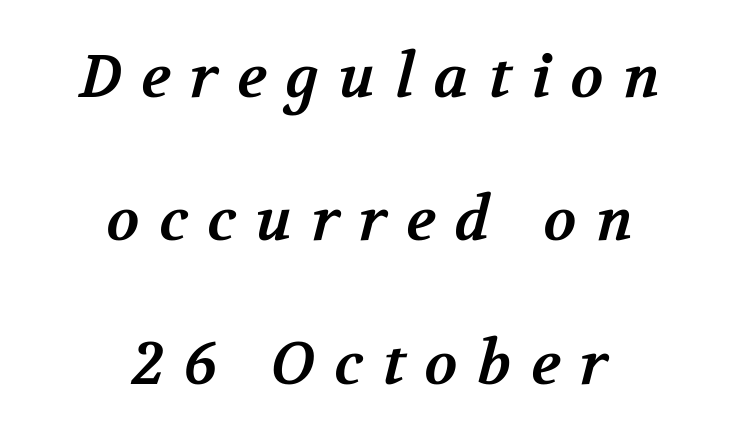
Q: Is the text bold? A: Yes.
Q: Is the typeface a serif or a sans-serif typeface? A: Serif.
Q: Is the text underlined? A: No.
Q: How is the paragraph aligned? A: Centered.
Q: Is the spacing between letters normal or unusually wide? A: Unusually wide.
Q: Is the spacing between lines tight, normal or loose? A: Loose.
Q: Width (condensed, normal, or wide)? A: Normal.
Q: Stroke contrast? A: Medium.
Q: x-height? A: Medium.
Q: Monospaced? A: No.
